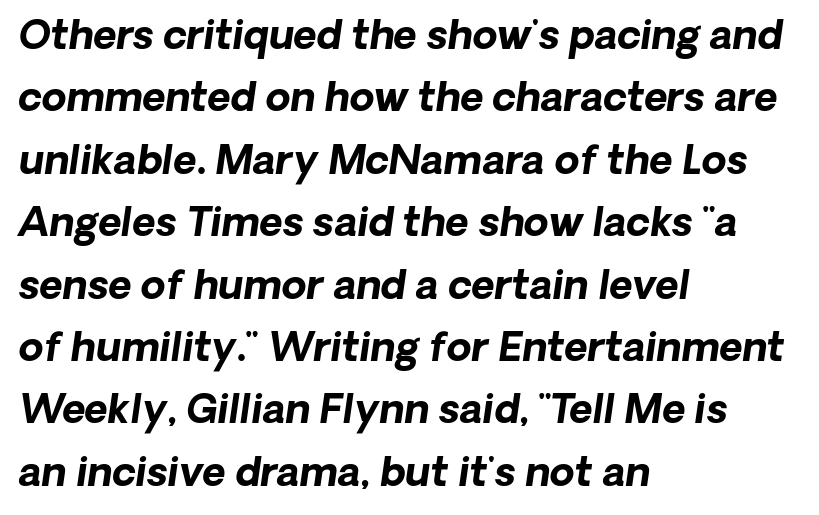
{"serif": "no", "bold": "yes", "weight": "bold", "width": "normal", "stroke_contrast": "low", "x_height": "medium", "monospaced": "no", "underline": "no", "align": "left", "line_spacing": "normal", "line_spacing_ratio": 1.56, "letter_spacing": "normal", "letter_spacing_em": 0.0, "glyph_px": 40}
